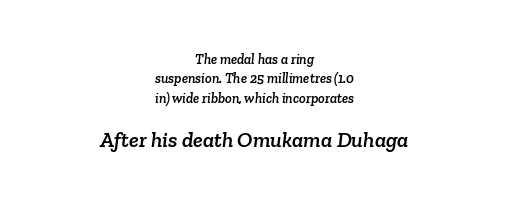
Line spacing here is normal. Inter-character spacing is left at the font's built-in metrics. No word sits above an underline. If you folded the block vertically in half, each line would mirror itself in length.
